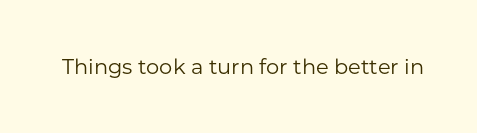
The passage shown is not underscored anywhere. The font's upright variant was chosen for this text. Stems here are at most as thick as an everyday book face. Observe the ordinary spacing: letters are neighbours, not strangers.
